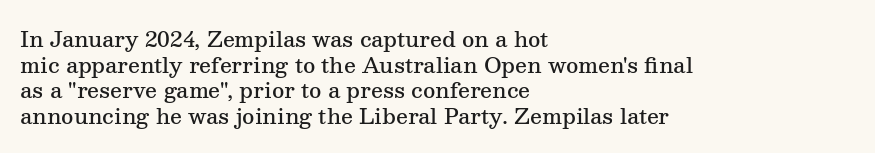
{"italic": "no", "bold": "semi", "underline": "no", "align": "left", "line_spacing_ratio": 1.22, "letter_spacing": "normal", "letter_spacing_em": 0.0, "glyph_px": 21}
